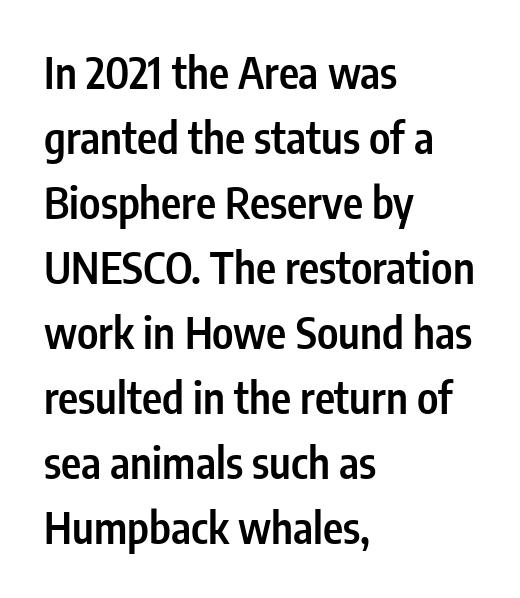
{"serif": "no", "italic": "no", "bold": "semi", "weight": "semibold", "width": "condensed", "stroke_contrast": "low", "x_height": "medium", "monospaced": "no", "underline": "no", "align": "left", "line_spacing": "normal", "line_spacing_ratio": 1.51, "letter_spacing": "normal", "letter_spacing_em": 0.0, "glyph_px": 43}
